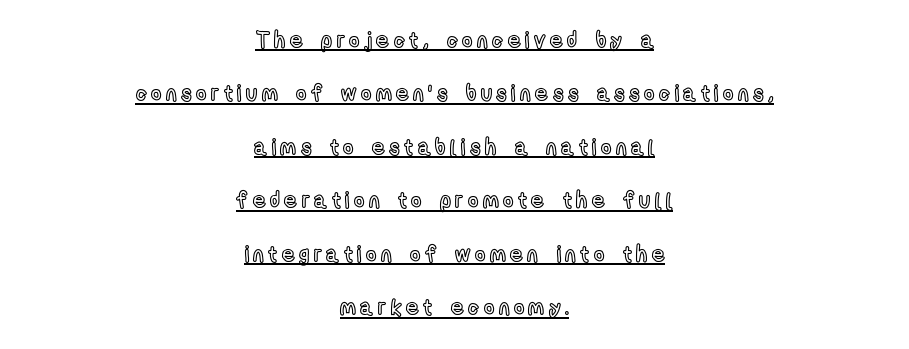
{"italic": "no", "underline": "yes", "align": "center", "line_spacing": "loose", "line_spacing_ratio": 2.43, "letter_spacing": "wide", "letter_spacing_em": 0.21, "glyph_px": 22}
